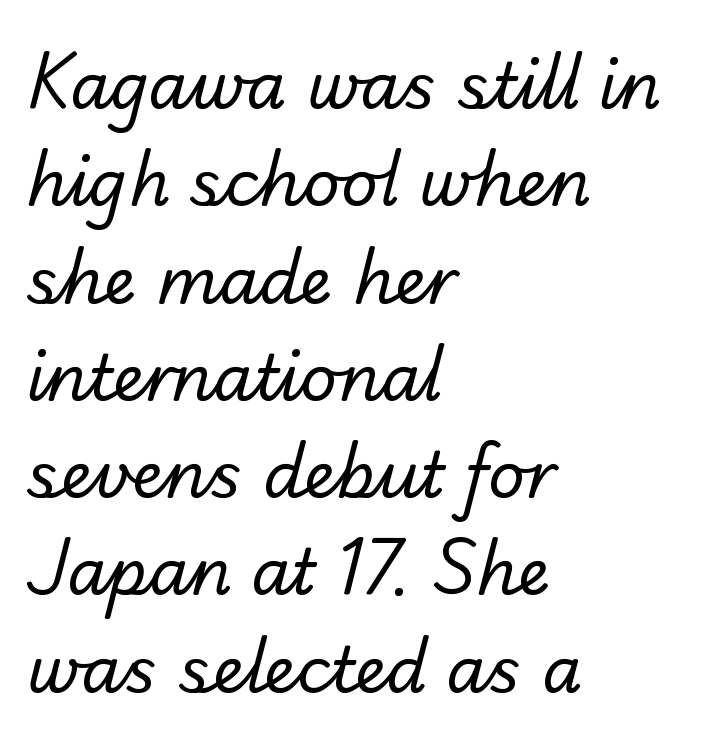
Each line starts at the same left margin while the right side varies. In terms of letterspacing, this is plain default setting. Each letter keeps its own natural width here, so spacing adapts to shape. Heaviness? Minimal to ordinary, like unemphasized prose. Letterform terminals end flat and unadorned throughout the passage.
